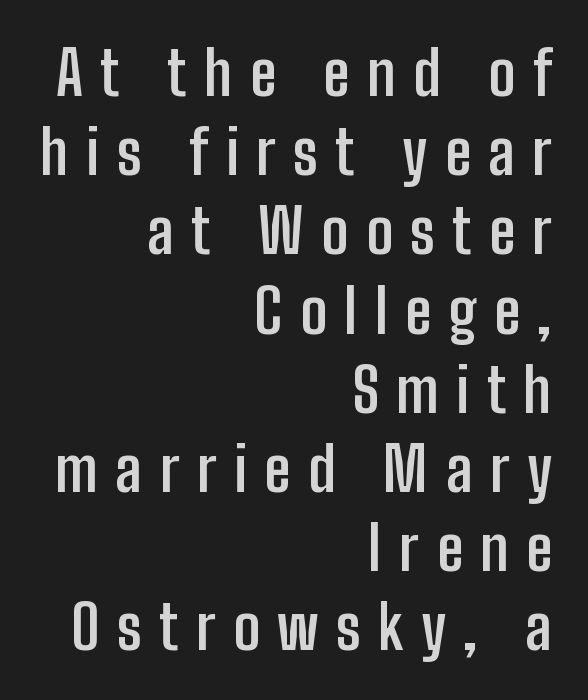
The specimen reads as upright at a glance. What stands out about the letter spacing? Its width — letters are far apart. The passage shown is typed in a proportional face where columns would drift. Underlining? Definitely not there. Strokes here are thick enough to call this a true bold. Serif or sans? Sans — the stroke terminals are bare.
